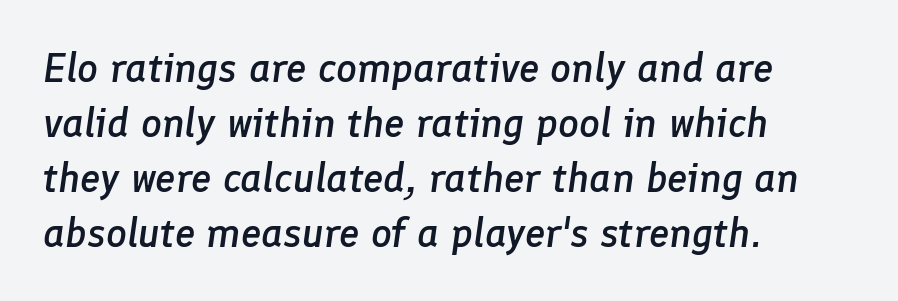
Q: Is the text bold? A: Semi-bold.
Q: Is the text italic (slanted)? A: Yes, it leans right by about 8 degrees.
Q: Is the text underlined? A: No.
Q: How is the paragraph aligned? A: Left-aligned.
Q: Is the spacing between letters normal or unusually wide? A: Normal.
Q: Is the spacing between lines tight, normal or loose? A: Normal.
Q: Width (condensed, normal, or wide)? A: Normal.
Q: Stroke contrast? A: Low.
Q: x-height? A: Medium.
Q: Monospaced? A: No.
